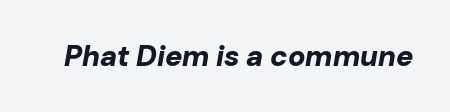
Q: Is the text bold? A: Yes.
Q: Is the text italic (slanted)? A: Yes, it leans right by about 10 degrees.
Q: Is the text underlined? A: No.
Q: Is the spacing between letters normal or unusually wide? A: Normal.
Q: Width (condensed, normal, or wide)? A: Normal.
Q: Stroke contrast? A: Low.
Q: x-height? A: Medium.
Q: Monospaced? A: No.
